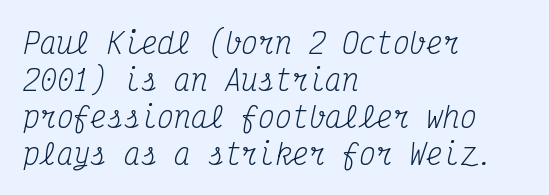
{"serif": "yes", "italic": "yes", "lean": "right", "slant_degrees": 12, "bold": "no", "weight": "regular", "width": "condensed", "stroke_contrast": "medium", "x_height": "medium", "monospaced": "yes", "underline": "no", "align": "left", "line_spacing": "normal", "line_spacing_ratio": 1.32, "letter_spacing": "normal", "letter_spacing_em": 0.0, "glyph_px": 28}
